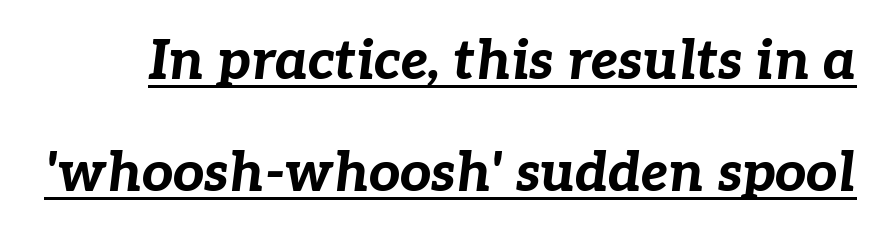
{"italic": "yes", "lean": "right", "slant_degrees": 7, "bold": "yes", "weight": "bold", "width": "normal", "stroke_contrast": "low", "x_height": "medium", "monospaced": "no", "underline": "yes", "line_spacing": "loose", "line_spacing_ratio": 2.04, "letter_spacing": "normal", "letter_spacing_em": 0.0, "glyph_px": 55}
